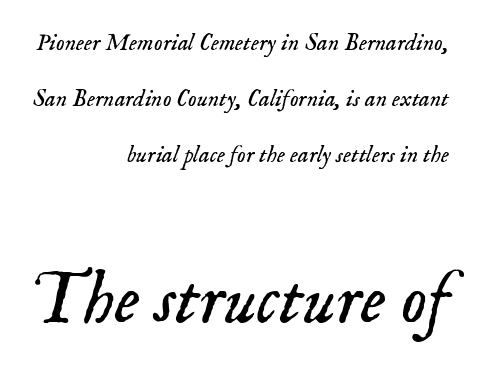
Looking at the ascenders, they clearly lean. You could not count columns in this text — the font is proportionally spaced. The lines in this sample share a right terminus and differ only in where they begin. The designer dialed line spacing up above the default. Weight: regular or lighter.
